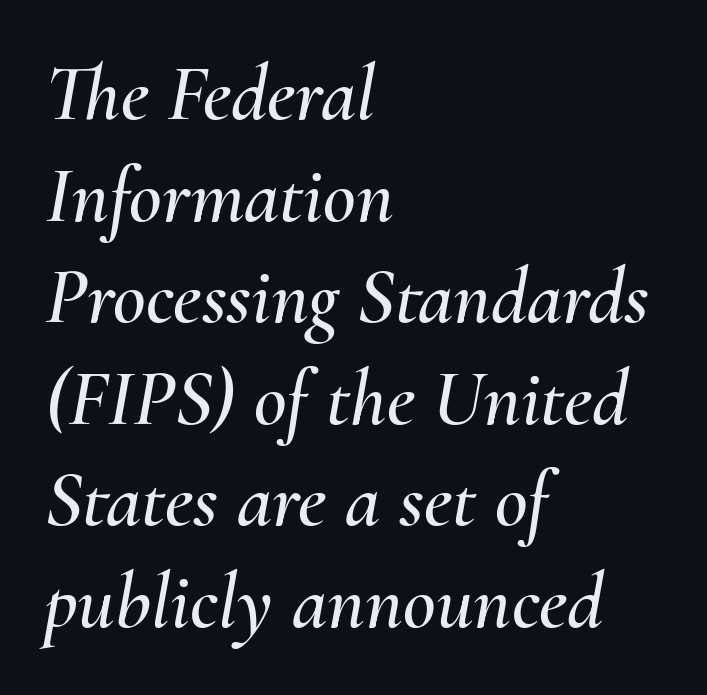
Q: Is the text italic (slanted)? A: Yes, it leans right by about 10 degrees.
Q: Is the text underlined? A: No.
Q: How is the paragraph aligned? A: Left-aligned.
Q: Is the spacing between letters normal or unusually wide? A: Normal.
Q: Is the spacing between lines tight, normal or loose? A: Normal.
Q: Width (condensed, normal, or wide)? A: Normal.
Q: Stroke contrast? A: Medium.
Q: x-height? A: Small.
Q: Monospaced? A: No.
